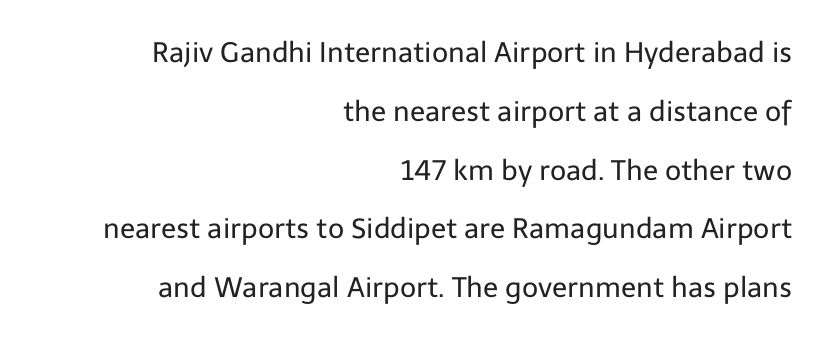
{"serif": "no", "italic": "no", "bold": "no", "weight": "regular", "width": "normal", "stroke_contrast": "low", "x_height": "medium", "monospaced": "no", "underline": "no", "align": "right", "line_spacing": "loose", "line_spacing_ratio": 2.1, "letter_spacing": "normal", "letter_spacing_em": 0.0, "glyph_px": 28}
